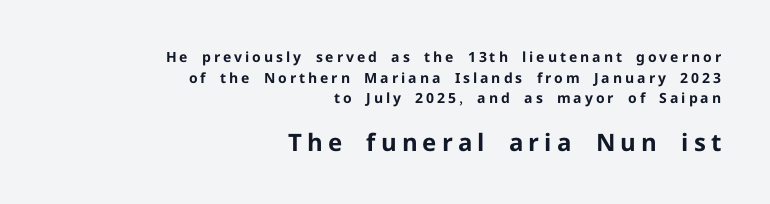
{"italic": "no", "bold": "yes", "underline": "no", "align": "right", "line_spacing": "normal", "line_spacing_ratio": 1.48, "letter_spacing": "wide", "letter_spacing_em": 0.21, "larger_block": "second", "size_ratio": 1.71, "glyph_px": 24}
